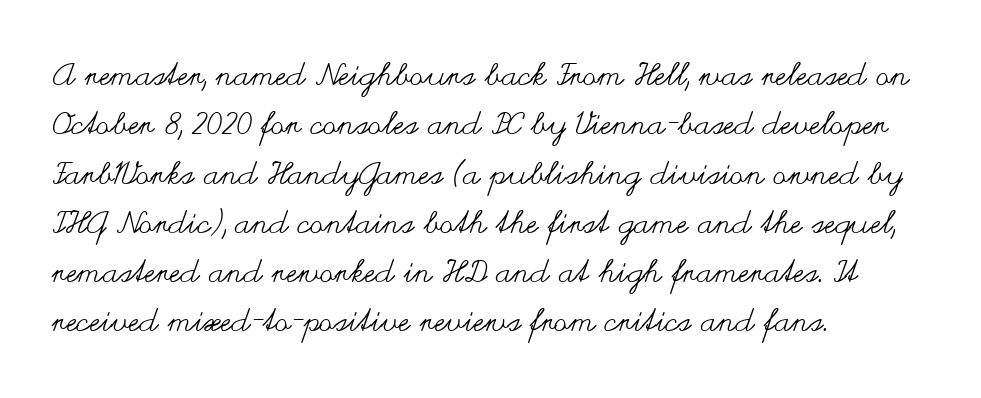
Q: Is the text bold? A: No.
Q: Is the text italic (slanted)? A: Yes.
Q: Is the text underlined? A: No.
Q: How is the paragraph aligned? A: Left-aligned.
Q: Is the spacing between letters normal or unusually wide? A: Normal.
Q: Is the spacing between lines tight, normal or loose? A: Normal.
Q: Width (condensed, normal, or wide)? A: Wide.
Q: Stroke contrast? A: Medium.
Q: x-height? A: Small.
Q: Monospaced? A: No.
